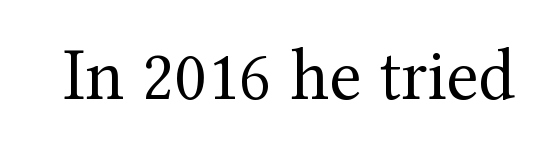
Q: Is the text bold? A: No.
Q: Is the text italic (slanted)? A: No, it is upright.
Q: Is the typeface a serif or a sans-serif typeface? A: Serif.
Q: Is the text underlined? A: No.
Q: Is the spacing between letters normal or unusually wide? A: Normal.
Q: Width (condensed, normal, or wide)? A: Normal.
Q: Stroke contrast? A: Medium.
Q: x-height? A: Medium.
Q: Monospaced? A: No.
